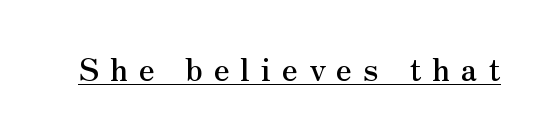
Q: Is the text italic (slanted)? A: No, it is upright.
Q: Is the typeface a serif or a sans-serif typeface? A: Serif.
Q: Is the text underlined? A: Yes.
Q: Is the spacing between letters normal or unusually wide? A: Unusually wide.
Q: Width (condensed, normal, or wide)? A: Normal.
Q: Stroke contrast? A: Medium.
Q: x-height? A: Small.
Q: Monospaced? A: No.
